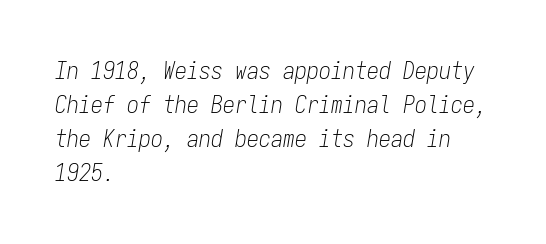
{"italic": "yes", "lean": "right", "slant_degrees": 9, "bold": "no", "underline": "no", "align": "left", "line_spacing": "normal", "line_spacing_ratio": 1.42, "letter_spacing": "normal", "letter_spacing_em": 0.0, "glyph_px": 24}
